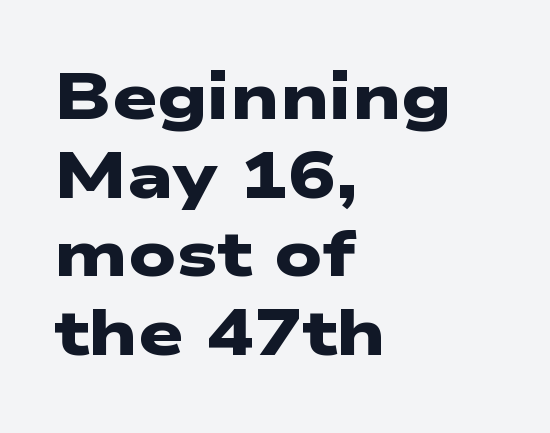
The image shows 64 px heavy, wide sans-serif type; set left-aligned, line spacing 1.23x, normal letter spacing, not underlined; low stroke contrast and a medium x-height.
